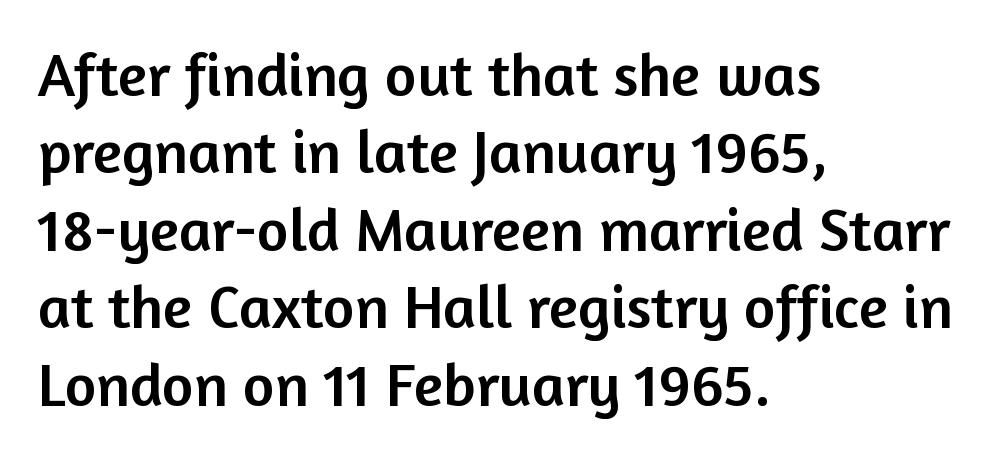
Q: Is the text italic (slanted)? A: No, it is upright.
Q: Is the typeface a serif or a sans-serif typeface? A: Sans-serif.
Q: Is the text underlined? A: No.
Q: How is the paragraph aligned? A: Left-aligned.
Q: Is the spacing between letters normal or unusually wide? A: Normal.
Q: Is the spacing between lines tight, normal or loose? A: Normal.
Q: Width (condensed, normal, or wide)? A: Normal.
Q: Stroke contrast? A: Low.
Q: x-height? A: Medium.
Q: Monospaced? A: No.
